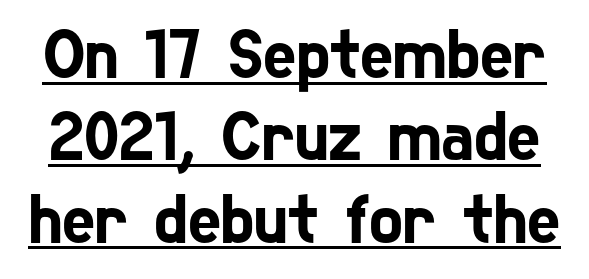
The image shows 71 px condensed sans-serif type; set line spacing 1.16x, normal letter spacing, underlined; low stroke contrast and a medium x-height.
